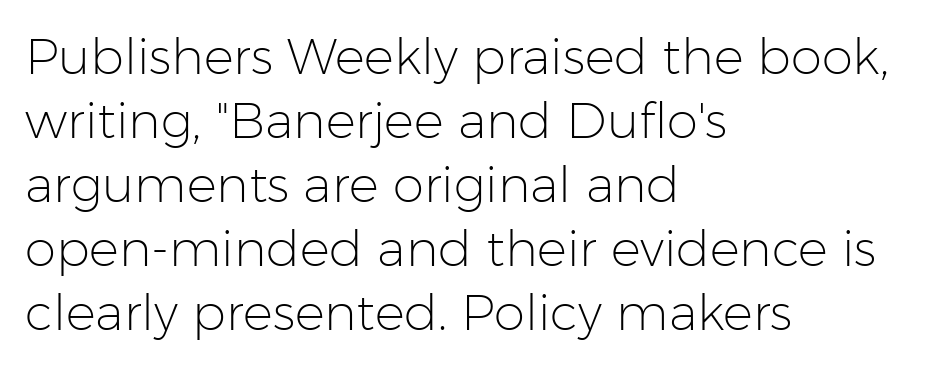
{"serif": "no", "italic": "no", "bold": "no", "weight": "light", "width": "normal", "stroke_contrast": "low", "x_height": "medium", "monospaced": "no", "underline": "no", "align": "left", "line_spacing": "normal", "line_spacing_ratio": 1.28, "letter_spacing": "normal", "letter_spacing_em": 0.0, "glyph_px": 50}
